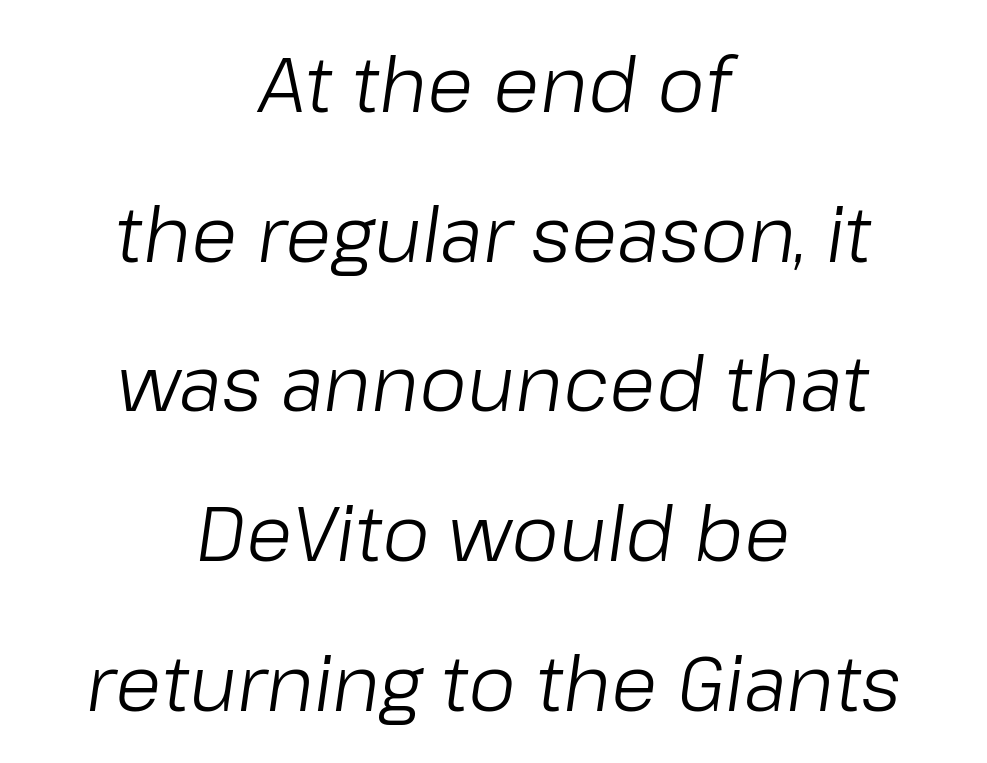
{"italic": "yes", "lean": "right", "slant_degrees": 8, "bold": "no", "weight": "light", "width": "normal", "stroke_contrast": "low", "x_height": "medium", "monospaced": "no", "underline": "no", "align": "center", "line_spacing": "loose", "line_spacing_ratio": 1.97, "letter_spacing": "normal", "letter_spacing_em": 0.0, "glyph_px": 76}
